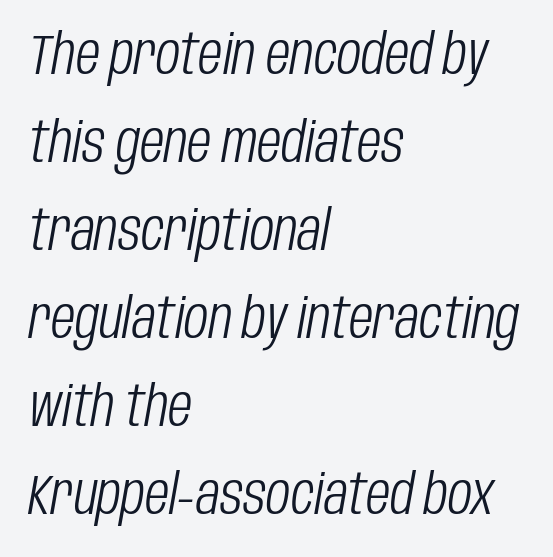
Heft: none added — not bold. No extra tracking has been applied to these lines. If you drew a line through each stem, it would be angled. Proportional: the letters do not fall into vertical columns. The words here are not underlined. This sample keeps an unexceptional amount of space between lines.
